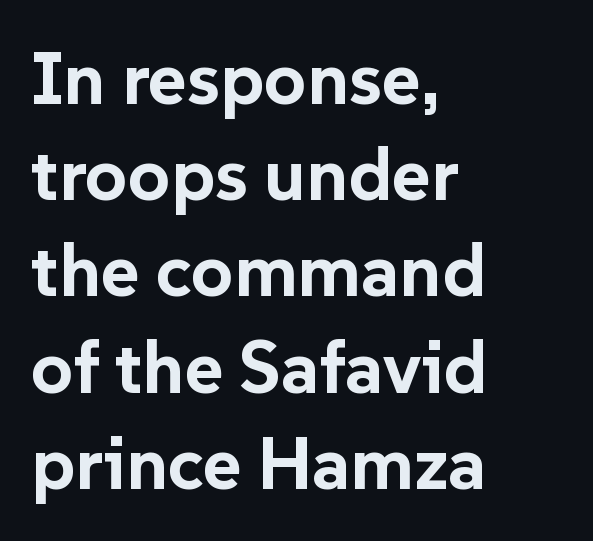
The image shows 74 px bold sans-serif type, upright; set left-aligned, normal line spacing (1.3x), normal letter spacing, not underlined; low stroke contrast and a medium x-height.
